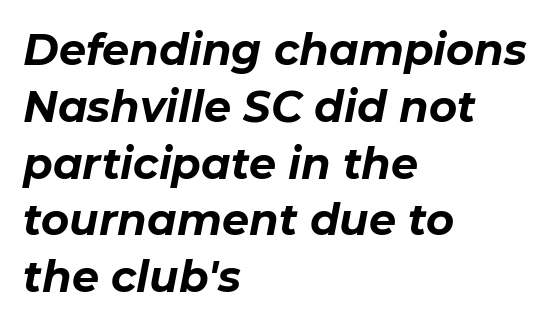
Line beginnings align vertically; line endings do not. Underlining? Definitely not there. Each glyph is drawn with heavy, bold strokes. How are the letters spaced? Ordinarily, with no added tracking. The lettering tilts uniformly, giving the passage an italic look. One glance says typical: line gaps are just what's usual.
